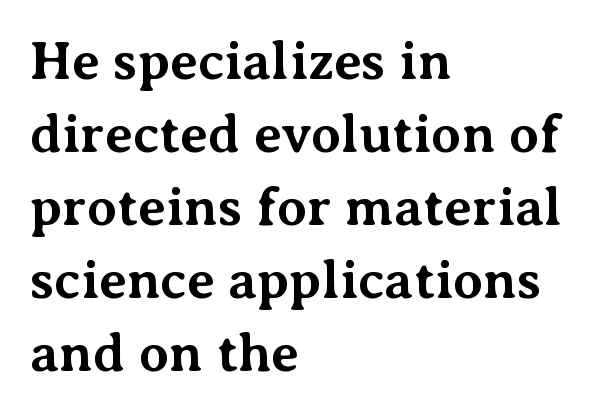
The image shows 54 px bold serif type, upright; set left-aligned, normal line spacing (1.35x), normal letter spacing, not underlined; medium stroke contrast and a medium x-height.
